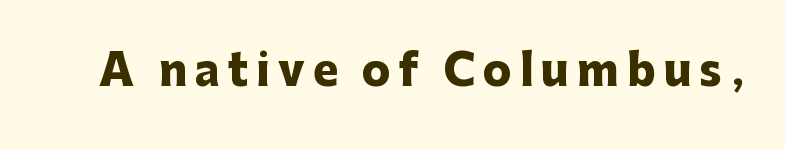
{"serif": "no", "italic": "no", "bold": "yes", "weight": "heavy", "width": "normal", "stroke_contrast": "low", "x_height": "medium", "monospaced": "no", "underline": "no", "glyph_px": 42}
